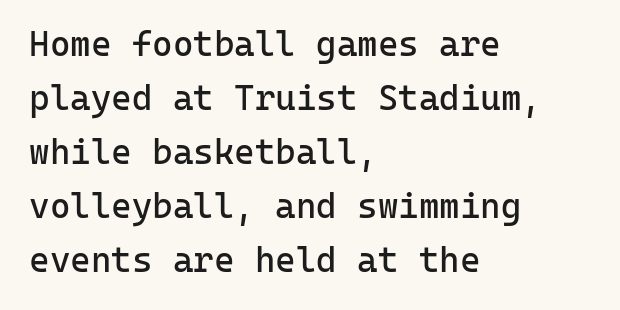
This block has exactly the height ordinary leading produces. This is sans-serif lettering, the kind often seen on screens and signage. The letters stand upright; this is a roman face. The zone under the glyphs is completely vacant. Each letter, wide or thin by design, is forced into the same width here. Short note: letters normally spaced.
